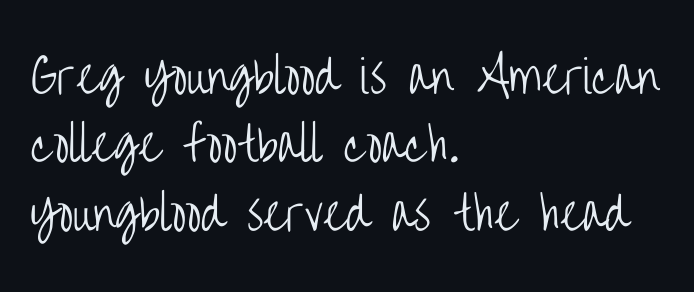
Q: Is the text bold? A: No.
Q: Is the text italic (slanted)? A: No, it is upright.
Q: Is the typeface a serif or a sans-serif typeface? A: Sans-serif.
Q: Is the text underlined? A: No.
Q: How is the paragraph aligned? A: Left-aligned.
Q: Is the spacing between letters normal or unusually wide? A: Normal.
Q: Is the spacing between lines tight, normal or loose? A: Normal.
Q: Width (condensed, normal, or wide)? A: Condensed.
Q: Stroke contrast? A: Low.
Q: x-height? A: Large.
Q: Monospaced? A: No.
